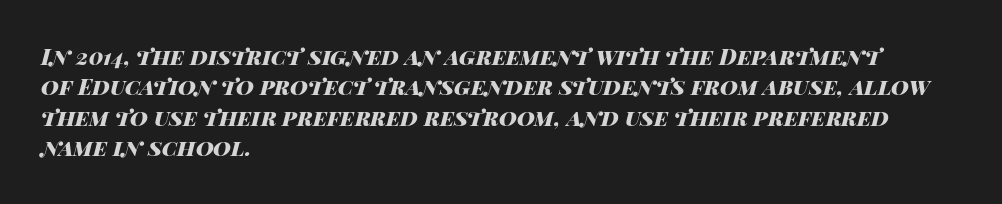
{"italic": "yes", "lean": "right", "slant_degrees": 14, "bold": "yes", "underline": "no", "align": "left", "line_spacing": "normal", "line_spacing_ratio": 1.38, "letter_spacing": "normal", "letter_spacing_em": 0.0, "glyph_px": 22}
